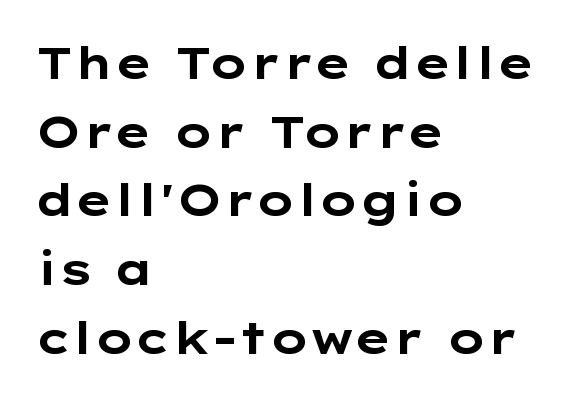
Vertically, the passage feels balanced, rows spaced as you'd expect. The passage is arranged the way most books set body copy — flush left. Summary of weight: heavy, a full bold. Italic: no, the glyphs are upright roman. In terms of letterform style, serifs are entirely absent.
